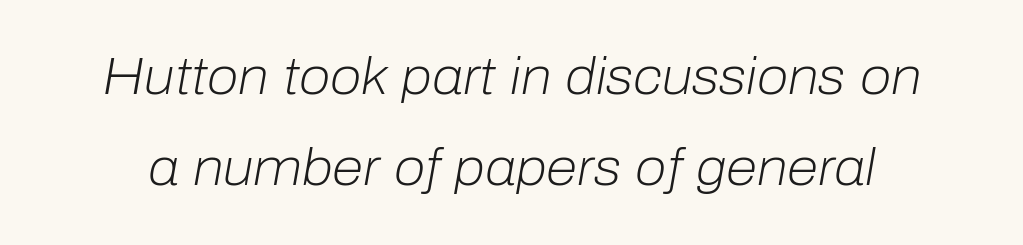
Q: Is the text bold? A: No.
Q: Is the text italic (slanted)? A: Yes, it leans right by about 10 degrees.
Q: Is the text underlined? A: No.
Q: Is the spacing between letters normal or unusually wide? A: Normal.
Q: Width (condensed, normal, or wide)? A: Normal.
Q: Stroke contrast? A: Low.
Q: x-height? A: Medium.
Q: Monospaced? A: No.
